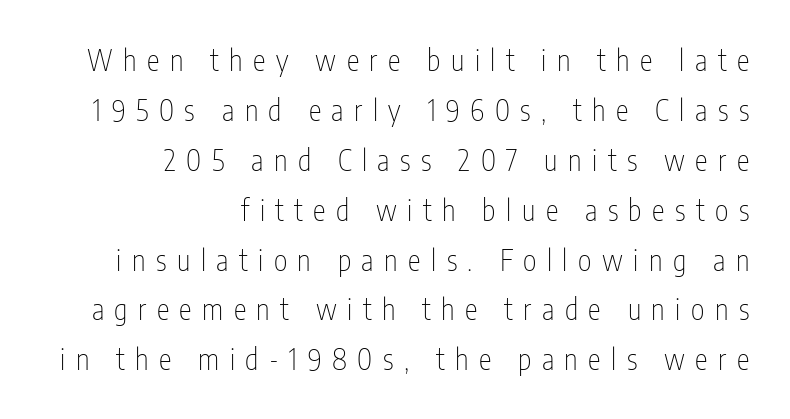
Q: Is the text bold? A: No.
Q: Is the text italic (slanted)? A: No, it is upright.
Q: Is the typeface a serif or a sans-serif typeface? A: Sans-serif.
Q: Is the text underlined? A: No.
Q: How is the paragraph aligned? A: Right-aligned.
Q: Is the spacing between letters normal or unusually wide? A: Unusually wide.
Q: Width (condensed, normal, or wide)? A: Condensed.
Q: Stroke contrast? A: Low.
Q: x-height? A: Medium.
Q: Monospaced? A: No.
